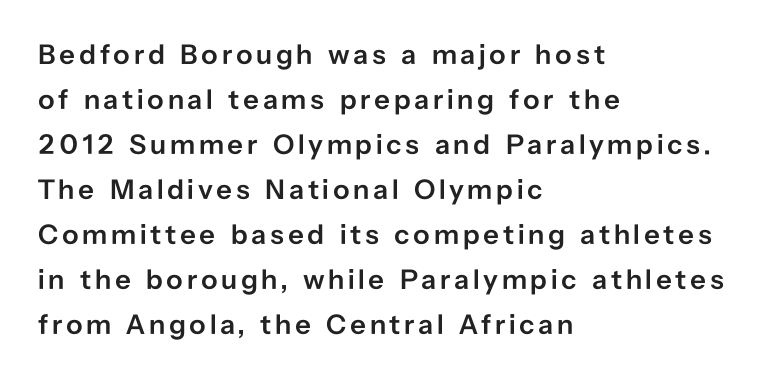
This block has exactly the height ordinary leading produces. The designer went with a sans here, leaving each stem footless. Firm but not heavy-handed strokes: this text is semibold. Check under the words: just untouched page.
